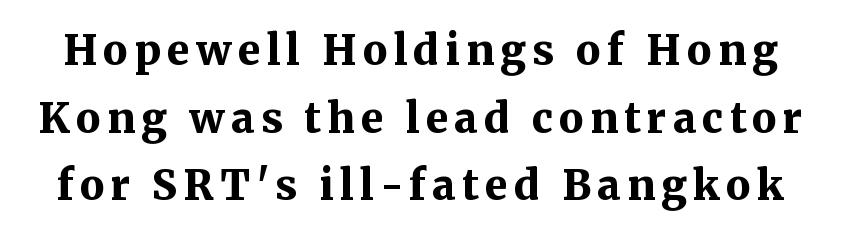
Q: Is the text bold? A: Yes.
Q: Is the text italic (slanted)? A: No, it is upright.
Q: Is the typeface a serif or a sans-serif typeface? A: Serif.
Q: Is the text underlined? A: No.
Q: Is the spacing between lines tight, normal or loose? A: Normal.
Q: Width (condensed, normal, or wide)? A: Normal.
Q: Stroke contrast? A: Medium.
Q: x-height? A: Medium.
Q: Monospaced? A: No.
